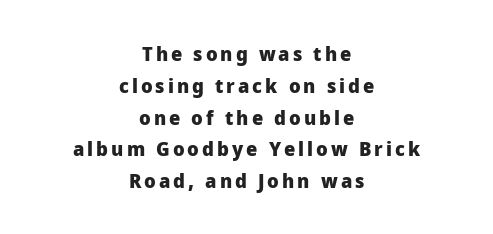
Lines of text with bare space underneath. Quick note: not italic, upright. Does the weight exceed regular? Yes, all the way to bold. These lines are centered, leaving both edges ragged. Does the leading feel generous? No, just average.
